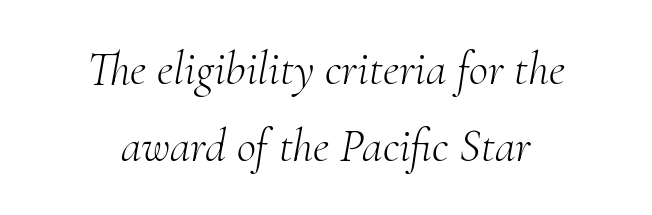
Regarding leading, the lines here are spaced in the standard way. A student would call this center alignment; a typographer would say set centered. Is this a fixed-width face? No — the glyphs have proportional, varying widths. There's an unmistakable incline to the writing here. Beneath every word, the page is bare.
